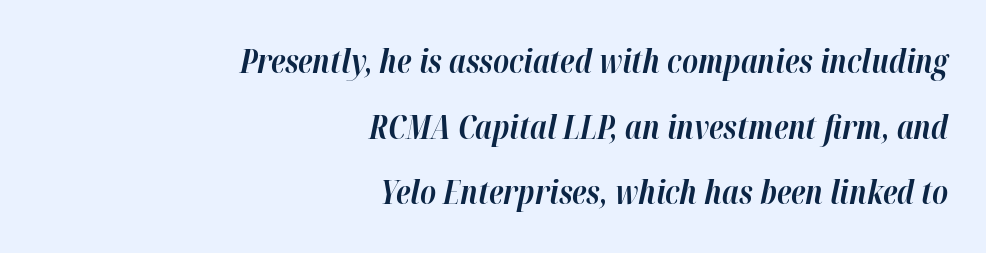
Q: Is the text bold? A: Yes.
Q: Is the text italic (slanted)? A: Yes, it leans right by about 12 degrees.
Q: Is the text underlined? A: No.
Q: How is the paragraph aligned? A: Right-aligned.
Q: Is the spacing between letters normal or unusually wide? A: Normal.
Q: Is the spacing between lines tight, normal or loose? A: Loose.
Q: Width (condensed, normal, or wide)? A: Normal.
Q: Stroke contrast? A: High.
Q: x-height? A: Medium.
Q: Monospaced? A: No.
